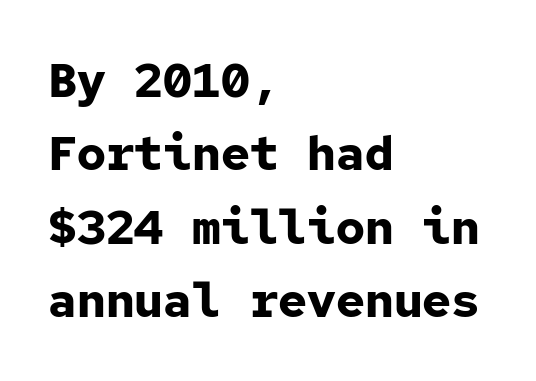
{"serif": "no", "italic": "no", "bold": "yes", "weight": "bold", "width": "normal", "stroke_contrast": "low", "x_height": "medium", "monospaced": "yes", "underline": "no", "align": "left", "line_spacing": "normal", "line_spacing_ratio": 1.53, "letter_spacing": "normal", "letter_spacing_em": 0.0, "glyph_px": 48}
